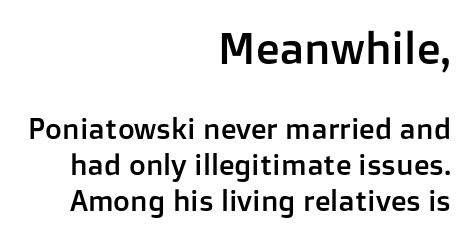
Q: Is the text italic (slanted)? A: No, it is upright.
Q: Is the typeface a serif or a sans-serif typeface? A: Sans-serif.
Q: Is the text underlined? A: No.
Q: How is the paragraph aligned? A: Right-aligned.
Q: Is the spacing between letters normal or unusually wide? A: Normal.
Q: Which block of text is set in a larger size, the first (top) or the second (bottom)? A: The first (top) one.
Q: Width (condensed, normal, or wide)? A: Normal.
Q: Stroke contrast? A: Low.
Q: x-height? A: Medium.
Q: Monospaced? A: No.
